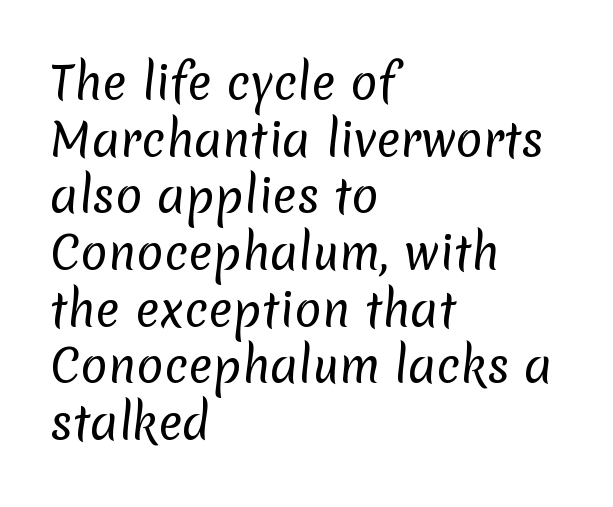
The image shows 45 px regular-weight sans-serif type; set left-aligned, normal line spacing (1.26x), normal letter spacing, not underlined; low stroke contrast and a medium x-height.
